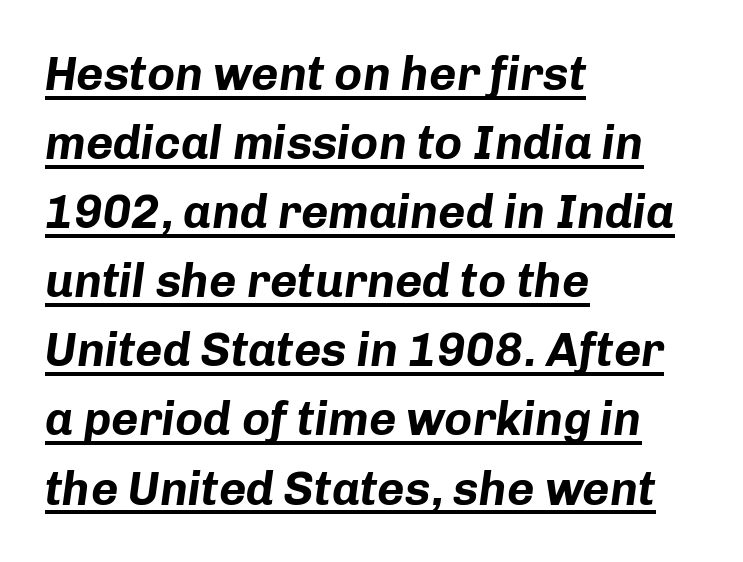
{"italic": "yes", "lean": "right", "slant_degrees": 8, "bold": "yes", "weight": "bold", "width": "normal", "stroke_contrast": "low", "x_height": "medium", "monospaced": "no", "underline": "yes", "align": "left", "line_spacing": "normal", "line_spacing_ratio": 1.47, "letter_spacing": "normal", "letter_spacing_em": 0.0, "glyph_px": 47}
